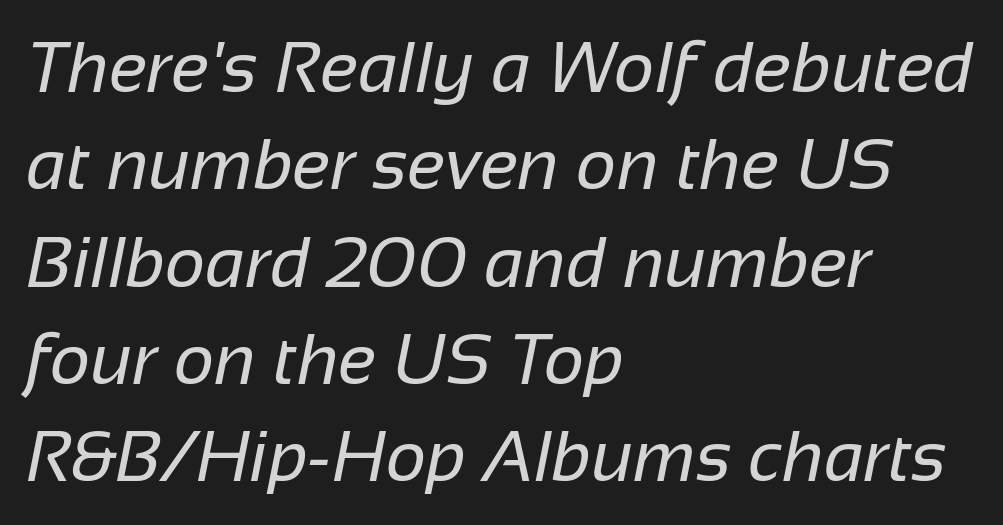
Q: Is the text bold? A: No.
Q: Is the typeface a serif or a sans-serif typeface? A: Sans-serif.
Q: Is the text underlined? A: No.
Q: How is the paragraph aligned? A: Left-aligned.
Q: Is the spacing between letters normal or unusually wide? A: Normal.
Q: Is the spacing between lines tight, normal or loose? A: Normal.
Q: Width (condensed, normal, or wide)? A: Normal.
Q: Stroke contrast? A: Low.
Q: x-height? A: Medium.
Q: Monospaced? A: No.
